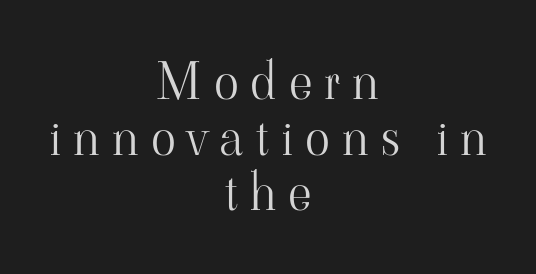
Q: Is the text bold? A: No.
Q: Is the text italic (slanted)? A: No, it is upright.
Q: Is the typeface a serif or a sans-serif typeface? A: Serif.
Q: Is the text underlined? A: No.
Q: How is the paragraph aligned? A: Centered.
Q: Is the spacing between letters normal or unusually wide? A: Unusually wide.
Q: Is the spacing between lines tight, normal or loose? A: Tight.
Q: Width (condensed, normal, or wide)? A: Normal.
Q: Stroke contrast? A: High.
Q: x-height? A: Small.
Q: Monospaced? A: No.
